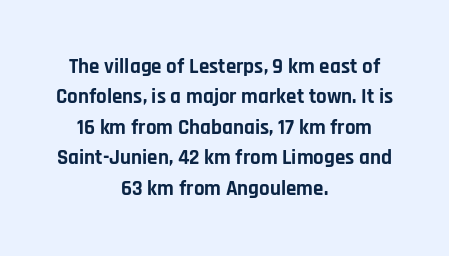
The gap between lines stays unmarked. Heft: maximum for text — a bold. The paragraph has two soft edges and a firm central axis. Quick note: interline space is typical. Each word holds together tightly as a unit, with standard inter-letter gaps.
